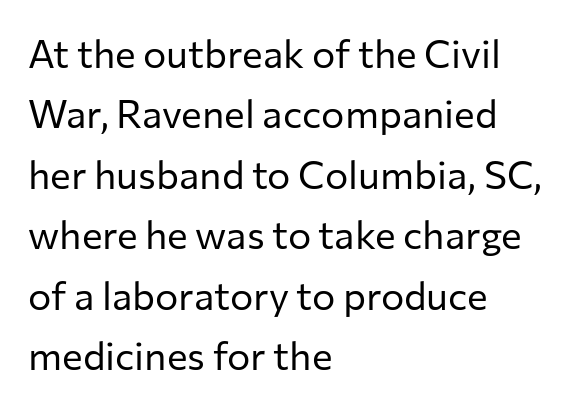
Q: Is the text bold? A: No.
Q: Is the text italic (slanted)? A: No, it is upright.
Q: Is the typeface a serif or a sans-serif typeface? A: Sans-serif.
Q: Is the text underlined? A: No.
Q: How is the paragraph aligned? A: Left-aligned.
Q: Is the spacing between letters normal or unusually wide? A: Normal.
Q: Is the spacing between lines tight, normal or loose? A: Normal.
Q: Width (condensed, normal, or wide)? A: Normal.
Q: Stroke contrast? A: Low.
Q: x-height? A: Medium.
Q: Monospaced? A: No.
